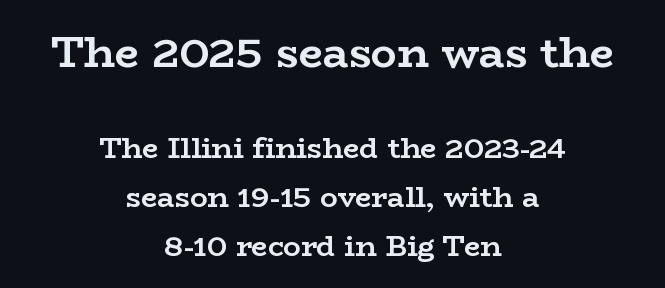
Check where the strokes stop: tiny serifs finish them off. The paragraph shown floats in the horizontal middle. Standard letterfit; no display-style spreading of the glyphs. Ordinary non-slanted type is in use.
